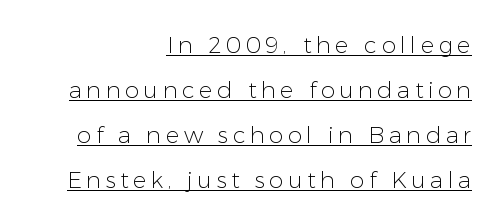
Q: Is the text bold? A: No.
Q: Is the text italic (slanted)? A: No, it is upright.
Q: Is the text underlined? A: Yes.
Q: How is the paragraph aligned? A: Right-aligned.
Q: Is the spacing between lines tight, normal or loose? A: Loose.
